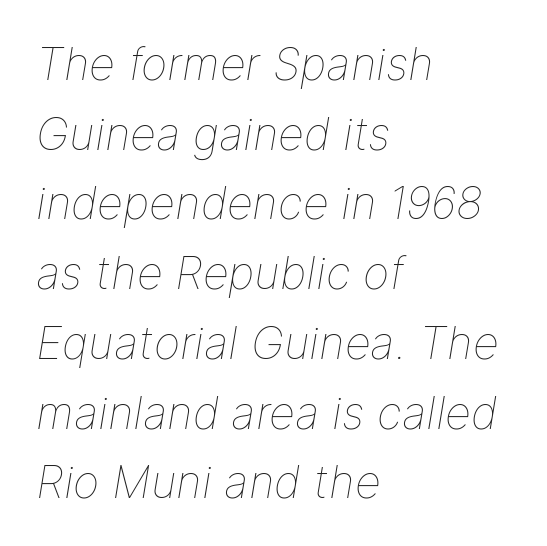
Each row of text sits above clean, open space. Posture: slanted. Varying glyph widths throughout — classic text-font behaviour. Successive baselines arrive at the customary interval.
